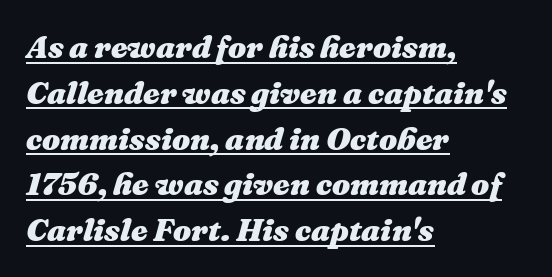
In terms of leading, this rendering sits right in the middle. These words are printed bold, with thick strokes throughout. Looking at the ascenders, they clearly lean. Looks like someone drew a line under every word here. Compared with a centered layout, this one pins lines to the left instead.
